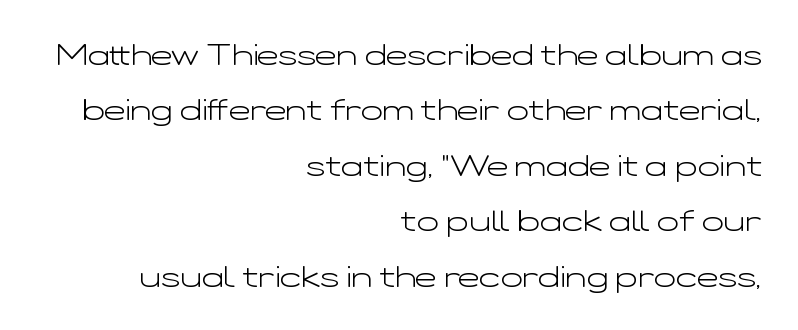
The rendering shows plain stroke endings on the letterforms — a sans-serif design. The specimen reads as upright at a glance. No heavy texture on the line: the type isn't bold. The rendering uses a large line-height, opening up the rows.
